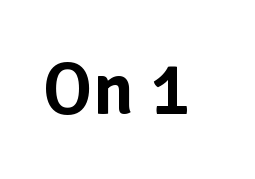
Characters follow at the spacing the type designer built in. Nobody drew a line under any word here. You can tell it's not italic because the verticals are truly vertical. The face used here is proportionally spaced, like ordinary book or web type. The designer went with a sans here, leaving each stem footless.
